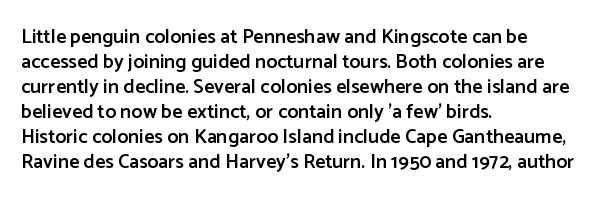
Q: Is the text bold? A: Semi-bold.
Q: Is the text italic (slanted)? A: No, it is upright.
Q: Is the text underlined? A: No.
Q: How is the paragraph aligned? A: Left-aligned.
Q: Is the spacing between letters normal or unusually wide? A: Normal.
Q: Is the spacing between lines tight, normal or loose? A: Normal.
